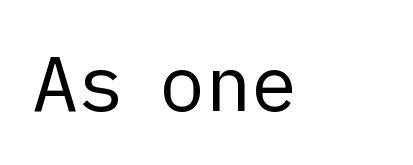
Q: Is the text bold? A: No.
Q: Is the text italic (slanted)? A: No, it is upright.
Q: Is the typeface a serif or a sans-serif typeface? A: Sans-serif.
Q: Is the text underlined? A: No.
Q: Is the spacing between letters normal or unusually wide? A: Normal.
Q: Width (condensed, normal, or wide)? A: Normal.
Q: Stroke contrast? A: Low.
Q: x-height? A: Medium.
Q: Monospaced? A: No.
